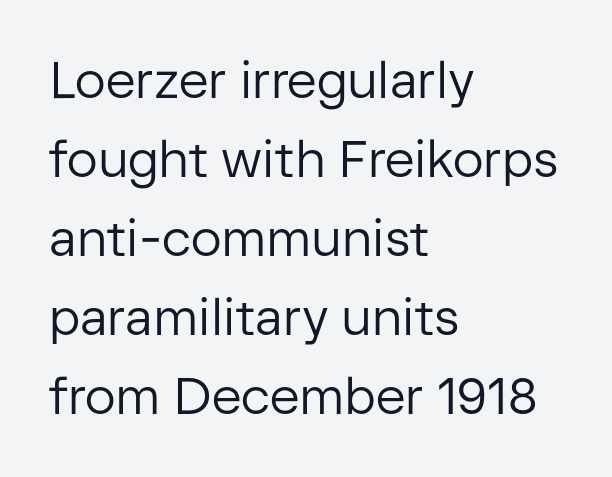
{"serif": "no", "italic": "no", "bold": "no", "weight": "regular", "width": "normal", "stroke_contrast": "low", "x_height": "medium", "monospaced": "no", "underline": "no", "align": "left", "line_spacing": "normal", "line_spacing_ratio": 1.55, "letter_spacing": "normal", "letter_spacing_em": 0.0, "glyph_px": 51}
